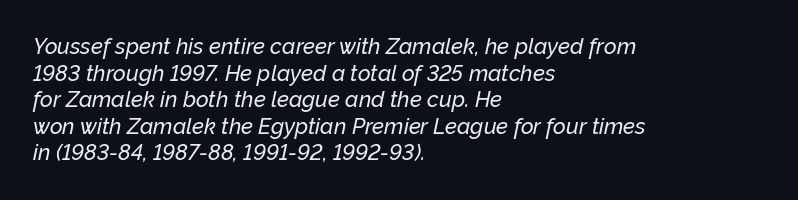
The image shows 22 px text type, italic (leaning right); set left-aligned, line spacing 1.21x, normal letter spacing, not underlined.
